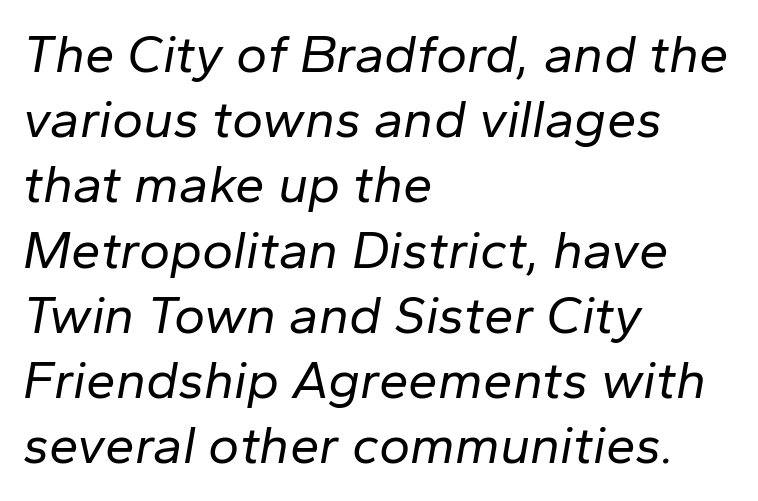
Q: Is the text bold? A: No.
Q: Is the text italic (slanted)? A: Yes, it leans right by about 10 degrees.
Q: Is the text underlined? A: No.
Q: How is the paragraph aligned? A: Left-aligned.
Q: Is the spacing between letters normal or unusually wide? A: Normal.
Q: Width (condensed, normal, or wide)? A: Normal.
Q: Stroke contrast? A: Low.
Q: x-height? A: Medium.
Q: Monospaced? A: No.
